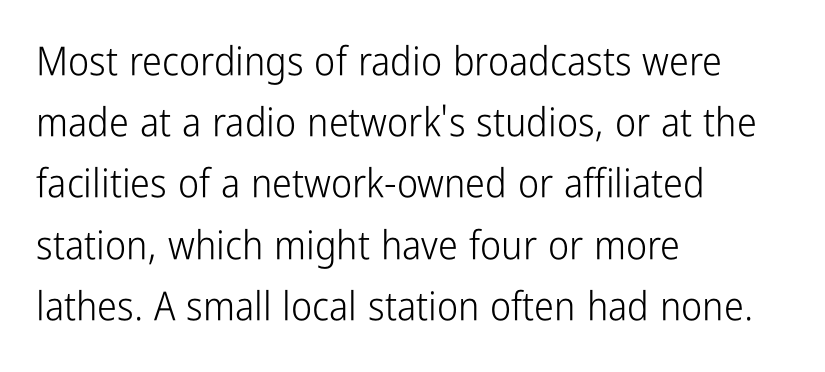
{"serif": "no", "italic": "no", "bold": "no", "weight": "light", "width": "condensed", "stroke_contrast": "low", "x_height": "medium", "monospaced": "no", "underline": "no", "align": "left", "line_spacing": "normal", "line_spacing_ratio": 1.53, "letter_spacing": "normal", "letter_spacing_em": 0.0, "glyph_px": 40}
